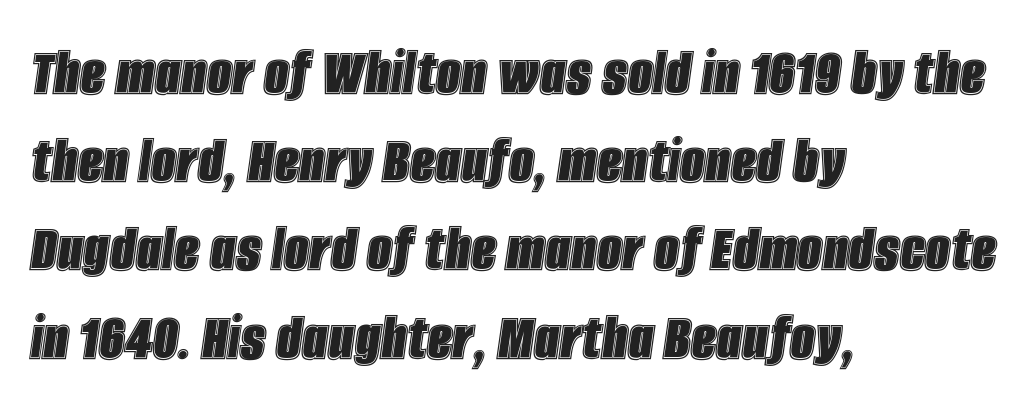
The image shows 70 px condensed type, italic (leaning right); set left-aligned, normal line spacing (1.26x), normal letter spacing, not underlined; a large x-height.
